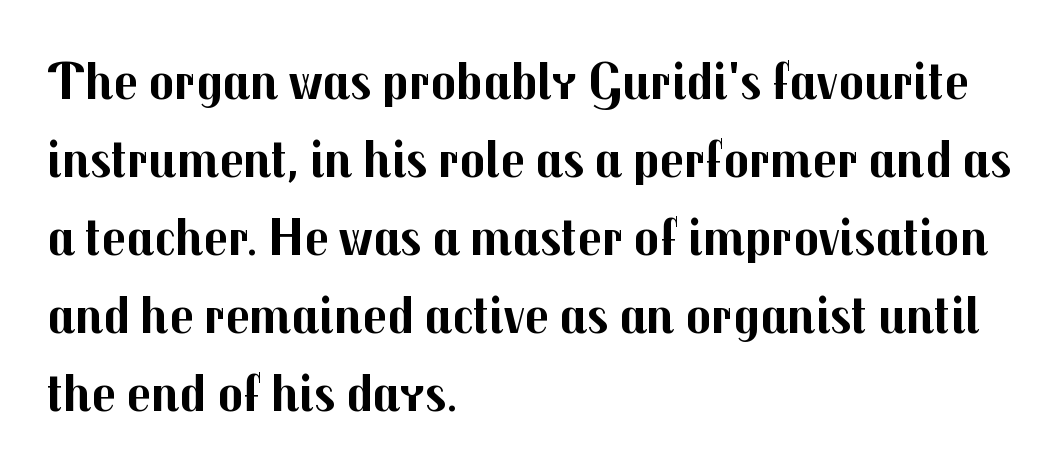
The image shows 53 px bold sans-serif type, upright; set left-aligned, normal line spacing (1.47x), normal letter spacing, not underlined; medium stroke contrast and a medium x-height.
